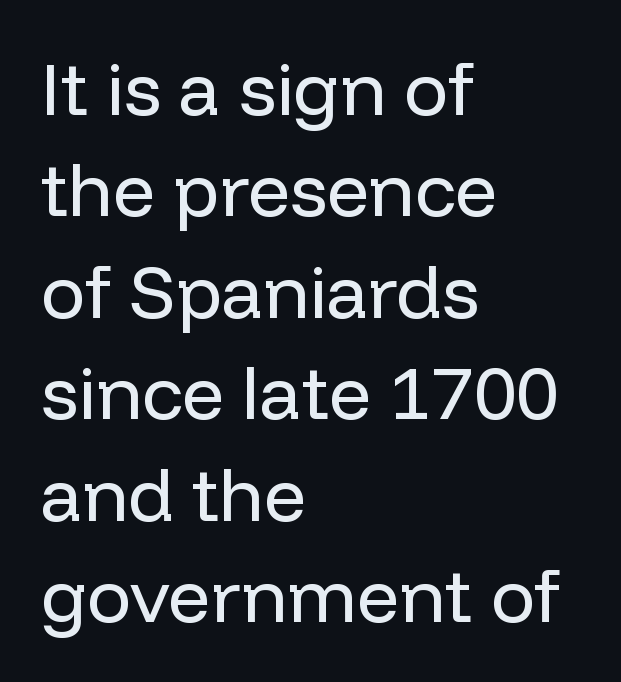
Q: Is the text bold? A: No.
Q: Is the text italic (slanted)? A: No, it is upright.
Q: Is the typeface a serif or a sans-serif typeface? A: Sans-serif.
Q: Is the text underlined? A: No.
Q: How is the paragraph aligned? A: Left-aligned.
Q: Is the spacing between letters normal or unusually wide? A: Normal.
Q: Is the spacing between lines tight, normal or loose? A: Normal.
Q: Width (condensed, normal, or wide)? A: Normal.
Q: Stroke contrast? A: Low.
Q: x-height? A: Medium.
Q: Monospaced? A: No.
